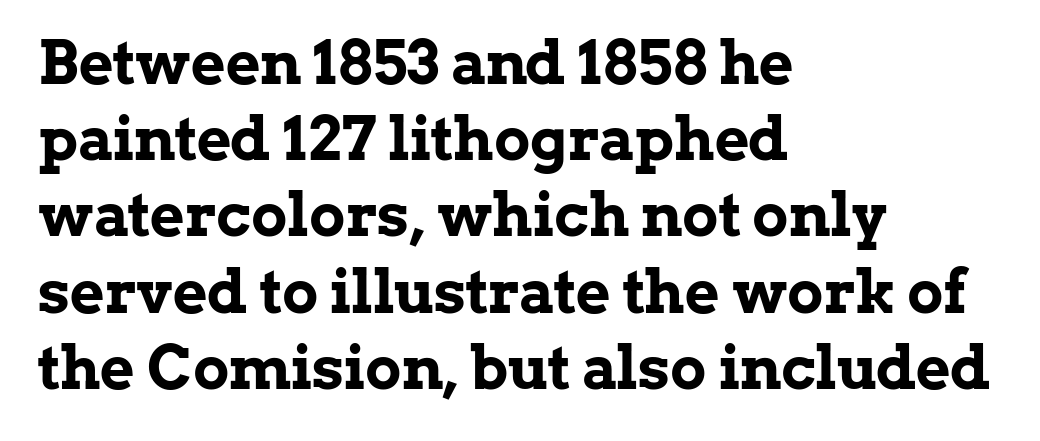
Q: Is the text bold? A: Yes.
Q: Is the text italic (slanted)? A: No, it is upright.
Q: Is the typeface a serif or a sans-serif typeface? A: Serif.
Q: Is the text underlined? A: No.
Q: How is the paragraph aligned? A: Left-aligned.
Q: Is the spacing between letters normal or unusually wide? A: Normal.
Q: Is the spacing between lines tight, normal or loose? A: Normal.
Q: Width (condensed, normal, or wide)? A: Normal.
Q: Stroke contrast? A: Low.
Q: x-height? A: Medium.
Q: Monospaced? A: No.
